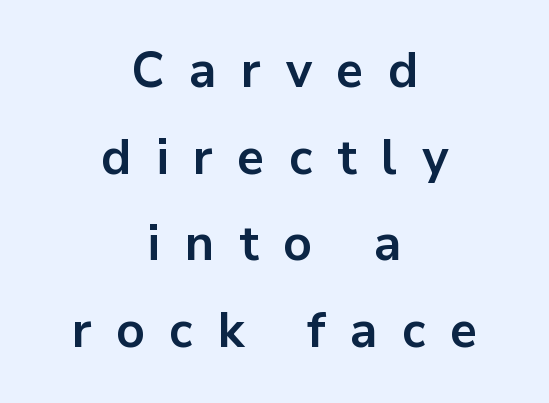
Q: Is the text bold? A: Yes.
Q: Is the text italic (slanted)? A: No, it is upright.
Q: Is the typeface a serif or a sans-serif typeface? A: Sans-serif.
Q: Is the text underlined? A: No.
Q: How is the paragraph aligned? A: Centered.
Q: Is the spacing between letters normal or unusually wide? A: Unusually wide.
Q: Width (condensed, normal, or wide)? A: Normal.
Q: Stroke contrast? A: Low.
Q: x-height? A: Medium.
Q: Monospaced? A: No.
